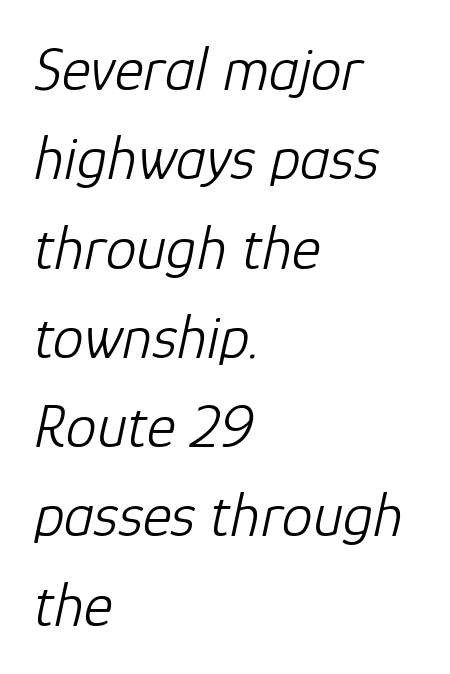
{"italic": "yes", "lean": "right", "slant_degrees": 12, "bold": "no", "weight": "light", "width": "normal", "stroke_contrast": "low", "x_height": "medium", "monospaced": "no", "underline": "no", "align": "left", "line_spacing": "normal", "line_spacing_ratio": 1.44, "letter_spacing": "normal", "letter_spacing_em": 0.0, "glyph_px": 62}
